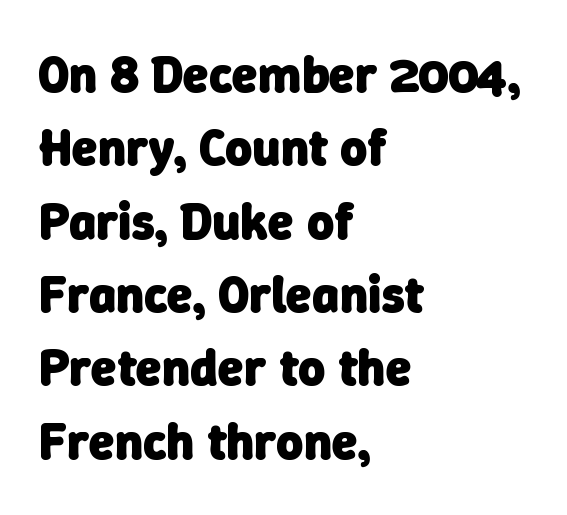
Q: Is the text bold? A: Yes.
Q: Is the typeface a serif or a sans-serif typeface? A: Sans-serif.
Q: Is the text underlined? A: No.
Q: How is the paragraph aligned? A: Left-aligned.
Q: Is the spacing between letters normal or unusually wide? A: Normal.
Q: Is the spacing between lines tight, normal or loose? A: Normal.
Q: Width (condensed, normal, or wide)? A: Normal.
Q: Stroke contrast? A: Low.
Q: x-height? A: Medium.
Q: Monospaced? A: No.
